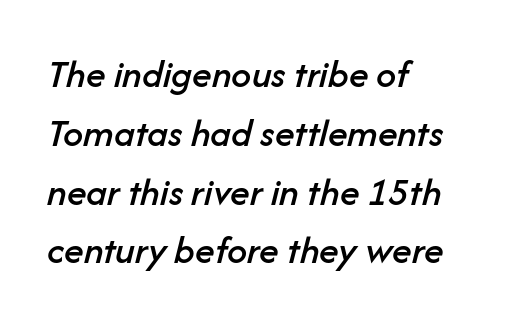
Varying glyph widths throughout — classic text-font behaviour. Yep, that's italic — everything's leaning. Anything drawn beneath the words? Only blank space. A student would call this left alignment; a typographer would say flush left, rag right.
